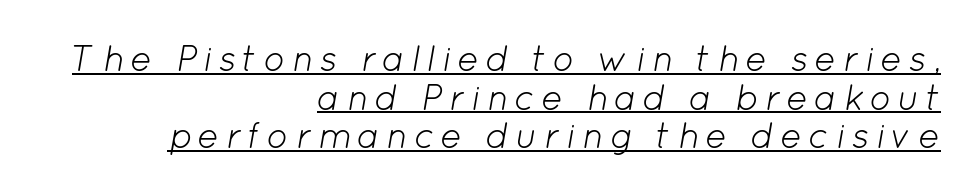
You can see a thin bar hugging the bottom of the glyphs. The strokes carry an ordinary text weight at most. The rendering anchors every line to the right-hand side. This sample uses an oblique cut, with every glyph tilted off the vertical. Baseline-to-baseline distance is barely more than the letter height.
